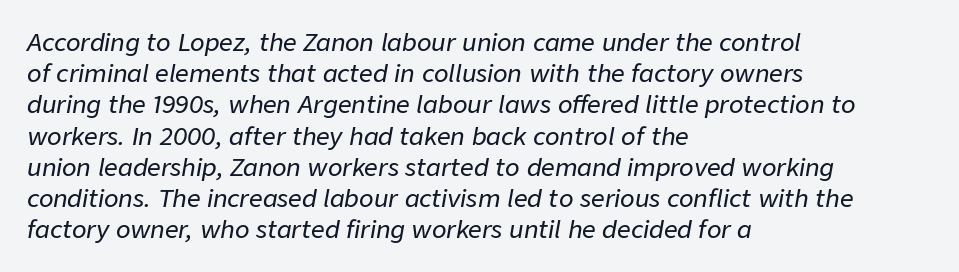
{"italic": "yes", "lean": "right", "slant_degrees": 9, "underline": "no", "align": "left", "line_spacing": "normal", "line_spacing_ratio": 1.3, "letter_spacing": "normal", "letter_spacing_em": 0.0, "glyph_px": 24}
